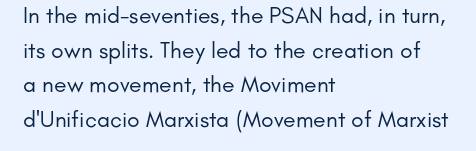
{"italic": "no", "bold": "no", "underline": "no", "align": "left", "line_spacing": "normal", "line_spacing_ratio": 1.51, "letter_spacing": "normal", "letter_spacing_em": 0.0, "glyph_px": 23}
